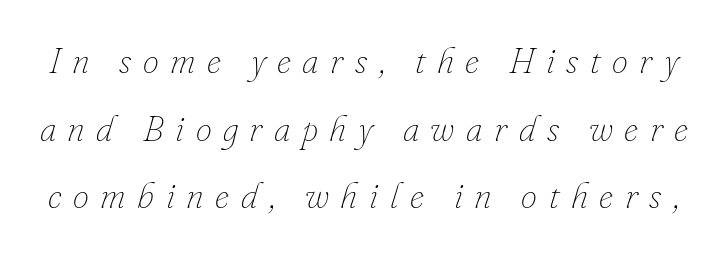
{"italic": "yes", "lean": "right", "slant_degrees": 16, "bold": "no", "weight": "thin", "width": "normal", "stroke_contrast": "low", "x_height": "small", "monospaced": "no", "underline": "no", "line_spacing_ratio": 1.88, "letter_spacing": "wide", "letter_spacing_em": 0.32, "glyph_px": 36}
